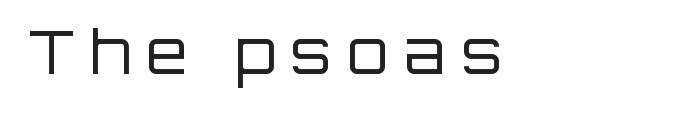
The image shows 60 px regular-weight sans-serif type, upright; set left-aligned, unusually wide letter spacing (+0.26 em), not underlined; low stroke contrast and a large x-height.
